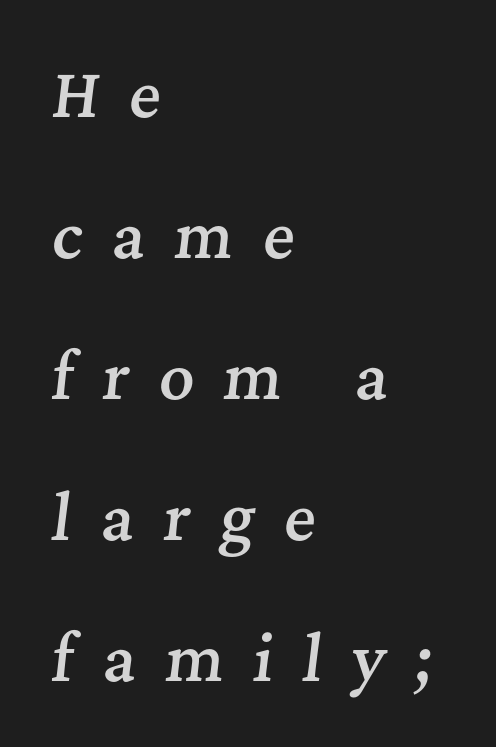
Q: Is the text bold? A: Semi-bold.
Q: Is the text italic (slanted)? A: Yes, it leans right by about 7 degrees.
Q: Is the typeface a serif or a sans-serif typeface? A: Serif.
Q: Is the text underlined? A: No.
Q: How is the paragraph aligned? A: Left-aligned.
Q: Is the spacing between letters normal or unusually wide? A: Unusually wide.
Q: Is the spacing between lines tight, normal or loose? A: Loose.
Q: Width (condensed, normal, or wide)? A: Normal.
Q: Stroke contrast? A: Medium.
Q: x-height? A: Medium.
Q: Monospaced? A: No.
